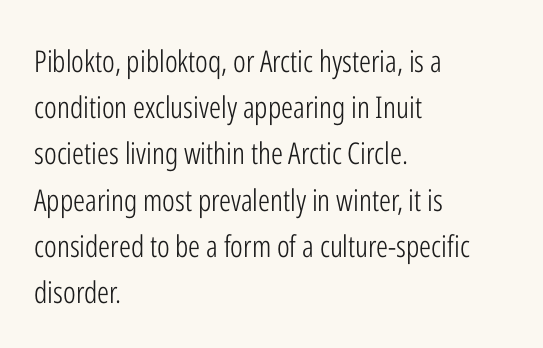
{"serif": "no", "italic": "no", "bold": "no", "weight": "light", "width": "condensed", "stroke_contrast": "low", "x_height": "medium", "monospaced": "no", "underline": "no", "align": "left", "line_spacing": "normal", "line_spacing_ratio": 1.54, "letter_spacing": "normal", "letter_spacing_em": 0.0, "glyph_px": 30}
